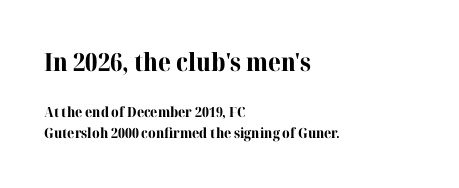
The image shows 25 px bold type, upright; set left-aligned, normal line spacing (1.52x), normal letter spacing, not underlined; the first (top) block is 1.79x larger.
